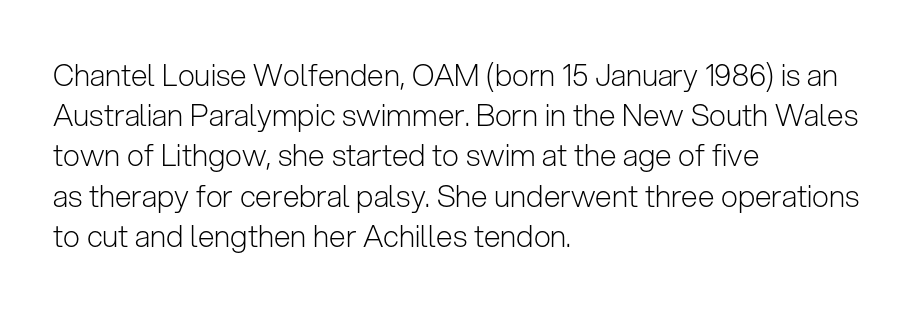
The image shows 30 px light sans-serif type, upright; set left-aligned, normal line spacing (1.34x), normal letter spacing, not underlined; low stroke contrast and a medium x-height.
